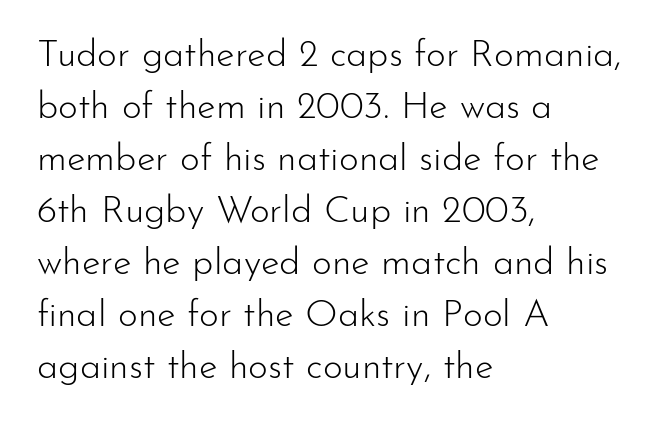
The image shows 38 px light sans-serif type, upright; set left-aligned, normal line spacing (1.37x), normal letter spacing, not underlined; low stroke contrast and a small x-height.
